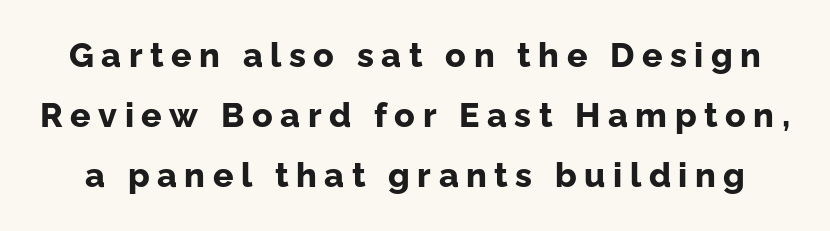
{"serif": "no", "italic": "no", "bold": "yes", "weight": "bold", "width": "normal", "stroke_contrast": "low", "x_height": "medium", "monospaced": "no", "underline": "no", "line_spacing_ratio": 1.77, "letter_spacing": "wide", "letter_spacing_em": 0.22, "glyph_px": 34}
